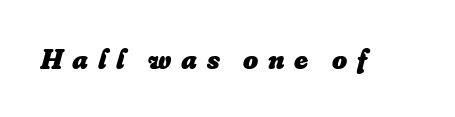
{"italic": "yes", "lean": "right", "slant_degrees": 16, "bold": "yes", "weight": "heavy", "width": "normal", "stroke_contrast": "low", "x_height": "small", "monospaced": "no", "underline": "no", "letter_spacing": "wide", "letter_spacing_em": 0.33, "glyph_px": 29}
